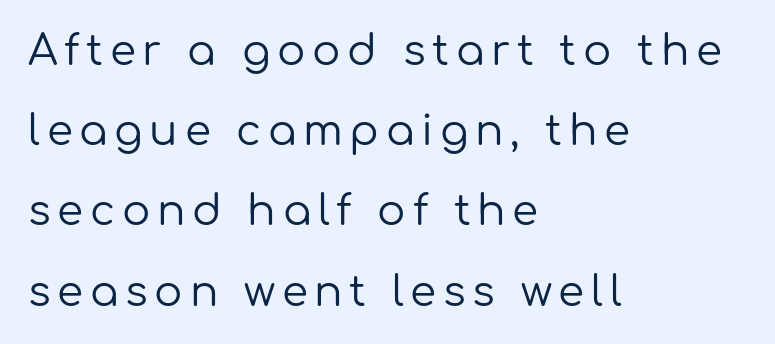
No word sits above an underline. Unlike a traditional serif, this face leaves its strokes unadorned. The ragged edge is on the right, which tells us the setting is flush left. The type sits square on the baseline with zero lean.
